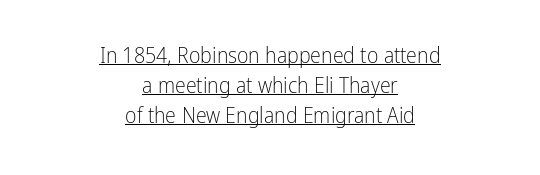
The image shows 22 px text type, upright; set centered, normal line spacing (1.36x), normal letter spacing, underlined.
